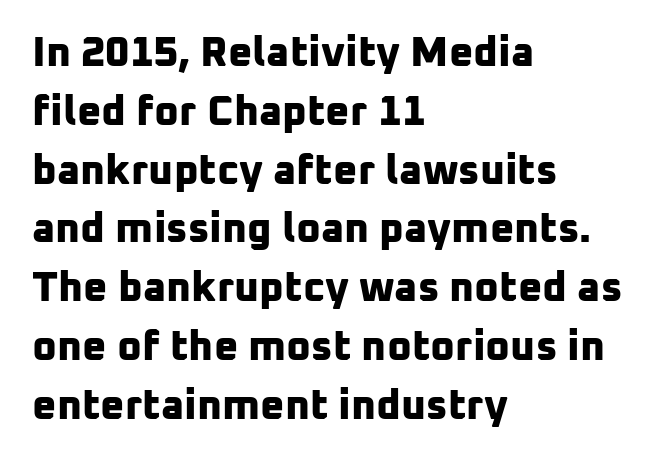
The sample has been set heavy, in full bold. Regarding leading, the lines here are spaced in the standard way. Note the varied advance widths — an 'i' is clearly narrower than an 'm'. The lines in this sample share a left origin and differ only in where they stop. The text was rendered using a sans face with plain stroke endings.
